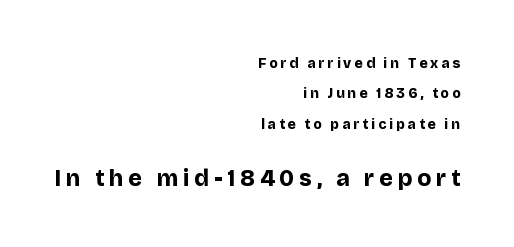
The image shows 23 px bold type, upright; set right-aligned, loose line spacing (2.17x), unusually wide letter spacing (+0.21 em), not underlined; the second (bottom) block is 1.64x larger.
